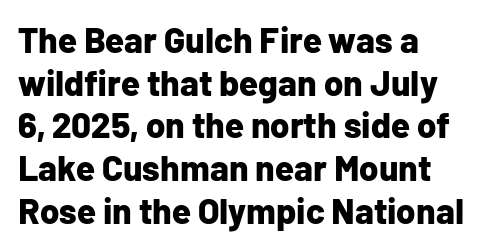
Q: Is the text bold? A: Yes.
Q: Is the text italic (slanted)? A: No, it is upright.
Q: Is the typeface a serif or a sans-serif typeface? A: Sans-serif.
Q: Is the text underlined? A: No.
Q: How is the paragraph aligned? A: Left-aligned.
Q: Is the spacing between letters normal or unusually wide? A: Normal.
Q: Width (condensed, normal, or wide)? A: Normal.
Q: Stroke contrast? A: Low.
Q: x-height? A: Medium.
Q: Monospaced? A: No.
